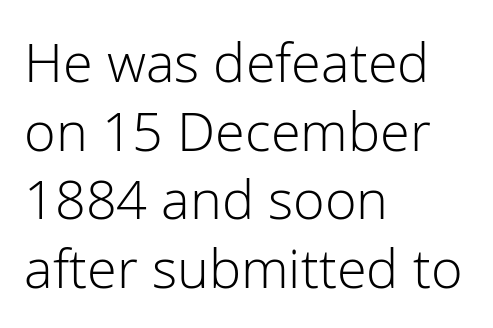
Varying glyph widths throughout — classic text-font behaviour. The gaps between neighbouring characters are ordinary and unremarkable. Stems here are at most as thick as an everyday book face. A classic flush-left, rag-right setting is used for this passage. A roman cut, with each character standing at attention.
